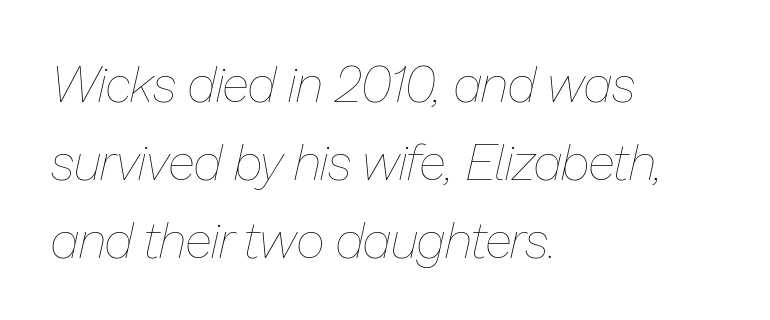
The setting favours the left margin, as ordinary paragraphs usually do. Descender tails drop into unmarked territory. No letter is thick-stroked: the sample isn't bold. The text carries the slant typical of an italic or oblique font. Whoever set this chose a conventional vertical rhythm.
